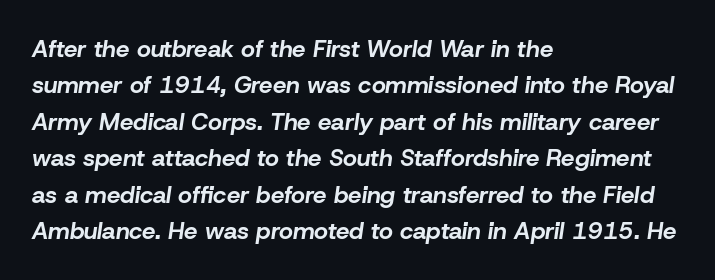
The image shows 24 px bold type, italic (leaning right); set left-aligned, normal line spacing (1.52x), normal letter spacing, not underlined.
